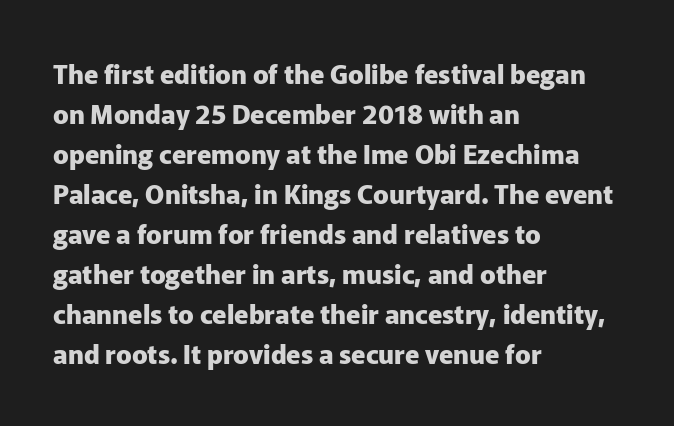
The letterforms sit shoulder to shoulder at normal distance. If you measured baseline to baseline, you'd find a middling distance. The specimen omits any rule beneath the text block's lines. These lines stack with their left ends in a neat column.
